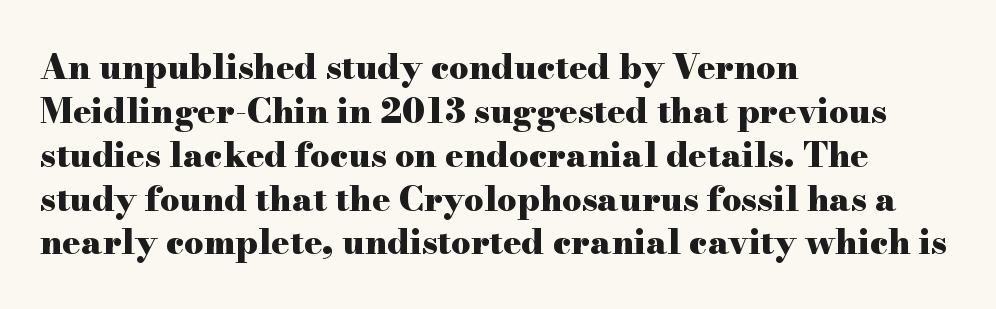
{"serif": "yes", "italic": "no", "bold": "yes", "weight": "heavy", "width": "wide", "stroke_contrast": "high", "x_height": "small", "monospaced": "no", "underline": "no", "align": "left", "line_spacing": "normal", "line_spacing_ratio": 1.29, "letter_spacing": "normal", "letter_spacing_em": 0.0, "glyph_px": 34}
